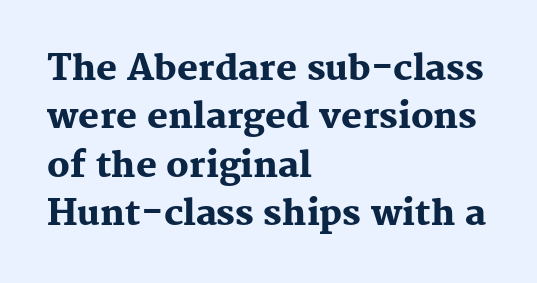
Q: Is the text bold? A: Yes.
Q: Is the text italic (slanted)? A: No, it is upright.
Q: Is the typeface a serif or a sans-serif typeface? A: Serif.
Q: Is the text underlined? A: No.
Q: How is the paragraph aligned? A: Left-aligned.
Q: Is the spacing between letters normal or unusually wide? A: Normal.
Q: Is the spacing between lines tight, normal or loose? A: Normal.
Q: Width (condensed, normal, or wide)? A: Normal.
Q: Stroke contrast? A: Medium.
Q: x-height? A: Medium.
Q: Monospaced? A: No.
